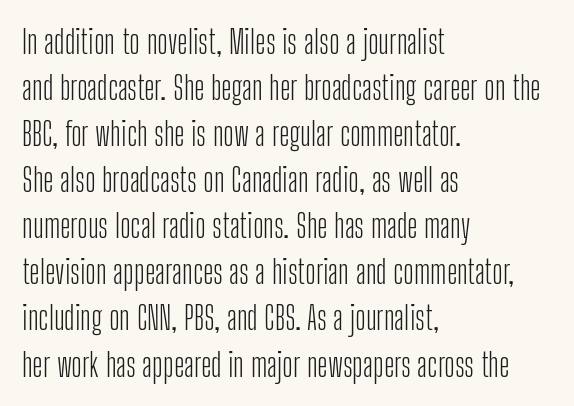
When letters stand straight like this, we call the style roman or upright. The cut favours lightness, reaching ordinary text weight at its darkest. Note the varied advance widths — an 'i' is clearly narrower than an 'm'. Caption: standard tracking, unaltered. Examine the stroke ends and you'll find no serifs. The space directly below the letters is spotless.
